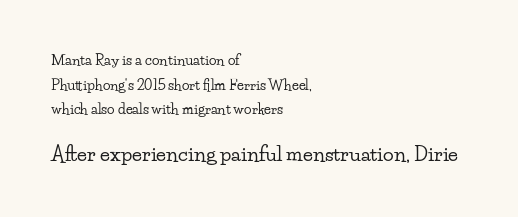
Q: Is the text italic (slanted)? A: No, it is upright.
Q: Is the text underlined? A: No.
Q: How is the paragraph aligned? A: Left-aligned.
Q: Is the spacing between letters normal or unusually wide? A: Normal.
Q: Which block of text is set in a larger size, the first (top) or the second (bottom)? A: The second (bottom) one.
